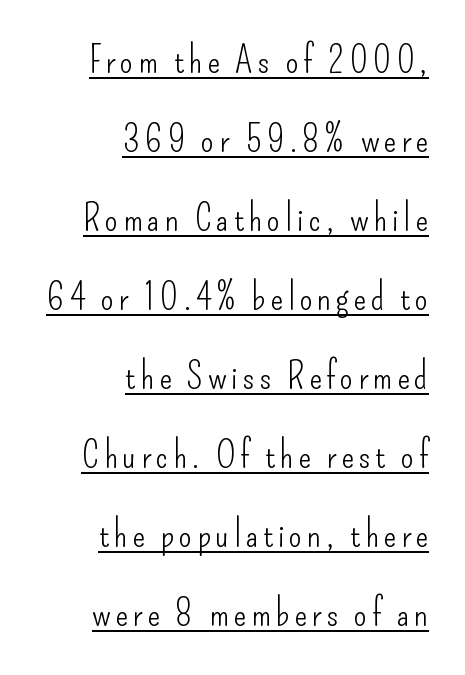
{"serif": "no", "italic": "no", "bold": "no", "weight": "light", "width": "condensed", "stroke_contrast": "low", "x_height": "small", "monospaced": "no", "underline": "yes", "align": "right", "line_spacing": "loose", "line_spacing_ratio": 2.08, "glyph_px": 38}
